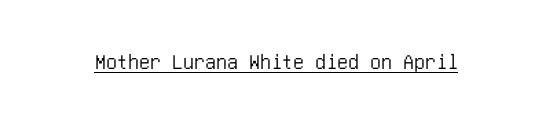
Compared with typical body copy, the letter spacing here is the same. Honestly, the underline is the first thing you notice here. No italicization has been applied; the sample stays upright.
